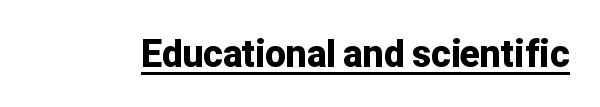
Between one letter and the next there's only the usual sliver of space. Proportional: the letters do not fall into vertical columns. This rendering employs a face without finishing strokes, i.e., a sans-serif. Decoration check: the copy is underlined. Caption: bold face, heavy strokes. Do the letters lean? They stand straight.
